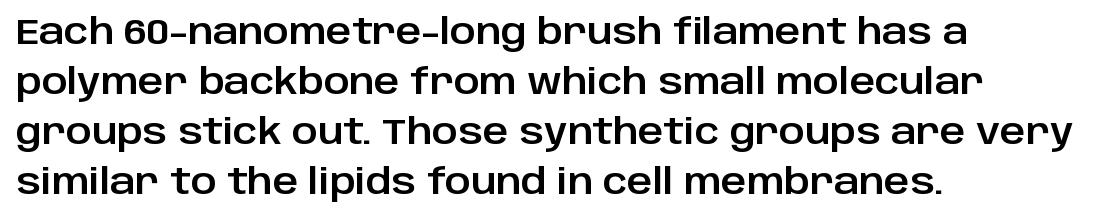
The image shows 35 px sans-serif type, upright; set left-aligned, normal line spacing (1.43x), normal letter spacing, not underlined; low stroke contrast and a large x-height.
